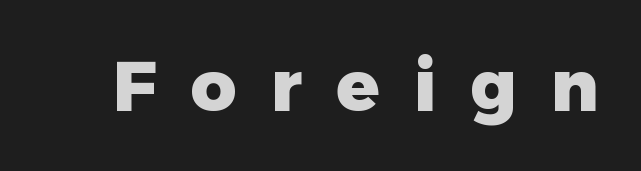
The image shows 71 px heavy sans-serif type, upright; set unusually wide letter spacing (+0.48 em), not underlined; low stroke contrast and a medium x-height.
